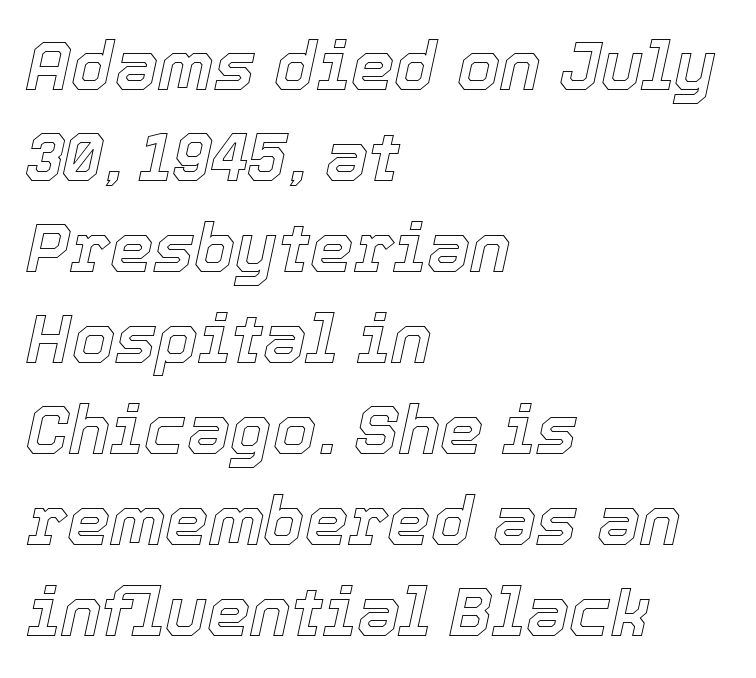
{"italic": "yes", "lean": "right", "slant_degrees": 12, "width": "normal", "x_height": "medium", "monospaced": "no", "underline": "no", "align": "left", "line_spacing": "normal", "line_spacing_ratio": 1.32, "letter_spacing": "normal", "letter_spacing_em": 0.0, "glyph_px": 69}
